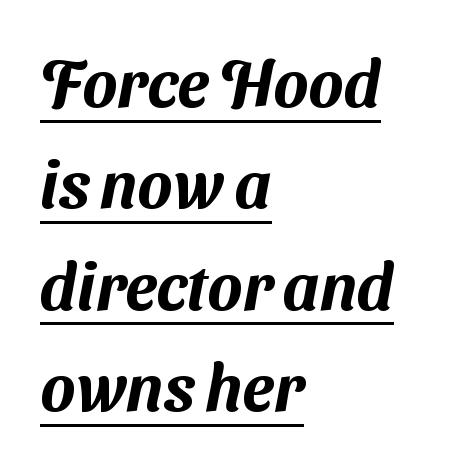
{"serif": "no", "width": "normal", "stroke_contrast": "medium", "x_height": "medium", "monospaced": "no", "underline": "yes", "align": "left", "line_spacing": "normal", "line_spacing_ratio": 1.56, "letter_spacing": "normal", "letter_spacing_em": 0.0, "glyph_px": 65}
